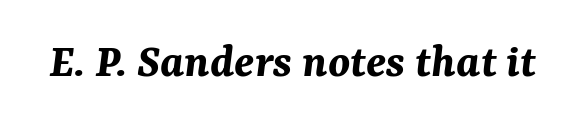
{"italic": "yes", "lean": "right", "slant_degrees": 7, "bold": "yes", "weight": "bold", "width": "normal", "stroke_contrast": "medium", "x_height": "medium", "monospaced": "no", "underline": "no", "letter_spacing": "normal", "letter_spacing_em": 0.0, "glyph_px": 49}
